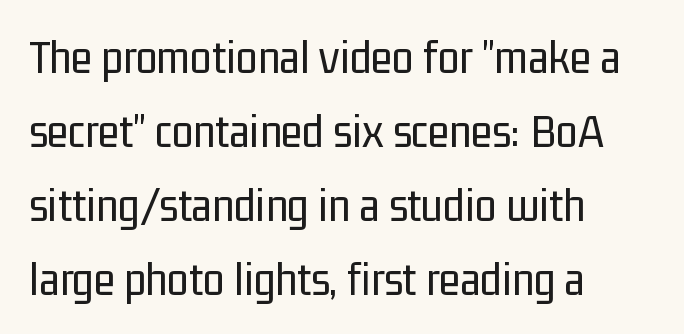
{"serif": "no", "italic": "no", "bold": "no", "weight": "regular", "width": "condensed", "stroke_contrast": "low", "x_height": "medium", "monospaced": "no", "underline": "no", "align": "left", "line_spacing": "normal", "line_spacing_ratio": 1.51, "letter_spacing": "normal", "letter_spacing_em": 0.0, "glyph_px": 49}
